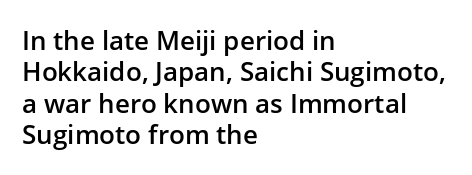
{"italic": "no", "bold": "semi", "underline": "no", "align": "left", "line_spacing_ratio": 1.21, "letter_spacing": "normal", "letter_spacing_em": 0.0, "glyph_px": 26}
